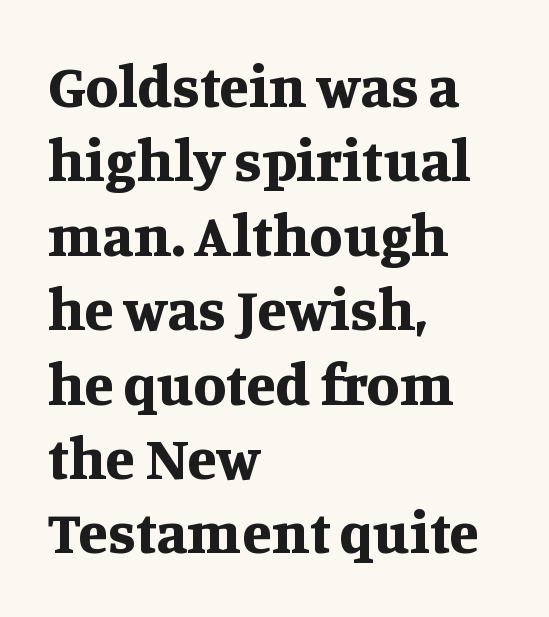
The lines in this sample share a left origin and differ only in where they stop. Character widths vary here, with narrow letters taking less room than wide ones. Is the letter spacing exaggerated? No — it looks like the ordinary default. Weight: bold. Glance below the letters and you will spot only blank space. The font's upright variant was chosen for this text.
